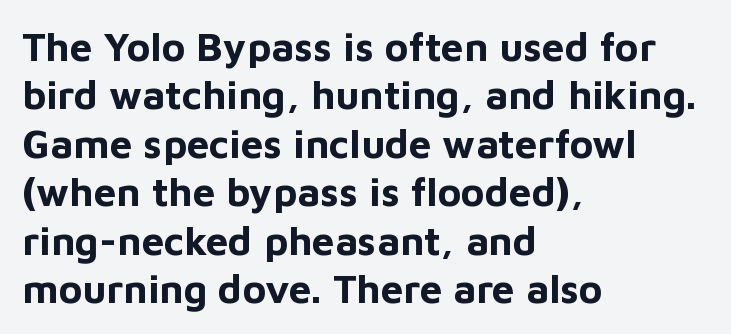
The image shows 40 px bold sans-serif type, upright; set left-aligned, line spacing 1.21x, normal letter spacing, not underlined; low stroke contrast and a medium x-height.
